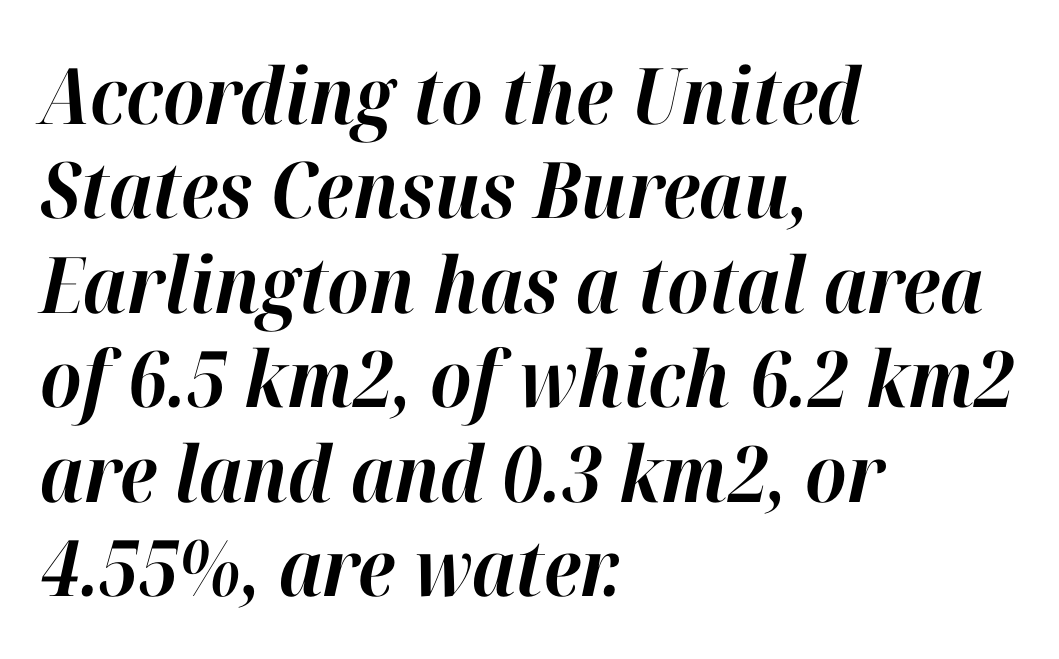
Q: Is the text bold? A: Yes.
Q: Is the text italic (slanted)? A: Yes, it leans right by about 12 degrees.
Q: Is the text underlined? A: No.
Q: How is the paragraph aligned? A: Left-aligned.
Q: Is the spacing between letters normal or unusually wide? A: Normal.
Q: Width (condensed, normal, or wide)? A: Normal.
Q: Stroke contrast? A: High.
Q: x-height? A: Medium.
Q: Monospaced? A: No.
